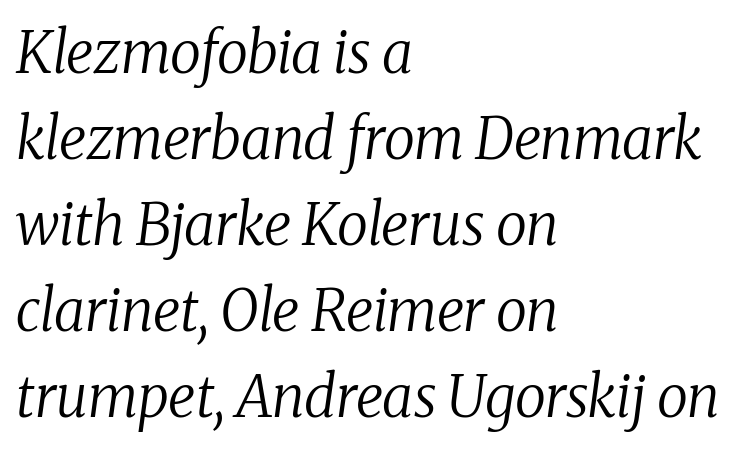
{"serif": "yes", "italic": "yes", "lean": "right", "slant_degrees": 8, "bold": "no", "weight": "regular", "width": "normal", "stroke_contrast": "medium", "x_height": "medium", "monospaced": "no", "underline": "no", "align": "left", "line_spacing": "normal", "line_spacing_ratio": 1.51, "letter_spacing": "normal", "letter_spacing_em": 0.0, "glyph_px": 57}
